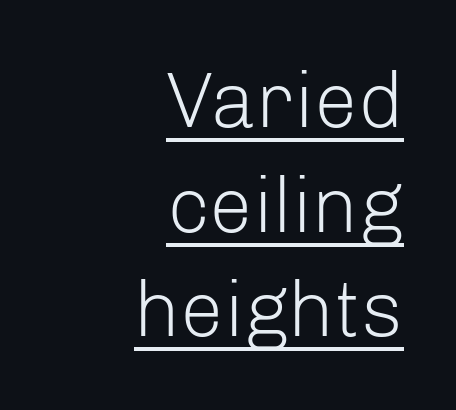
Q: Is the text bold? A: No.
Q: Is the text italic (slanted)? A: No, it is upright.
Q: Is the typeface a serif or a sans-serif typeface? A: Sans-serif.
Q: Is the text underlined? A: Yes.
Q: How is the paragraph aligned? A: Right-aligned.
Q: Is the spacing between letters normal or unusually wide? A: Normal.
Q: Is the spacing between lines tight, normal or loose? A: Normal.
Q: Width (condensed, normal, or wide)? A: Normal.
Q: Stroke contrast? A: Low.
Q: x-height? A: Medium.
Q: Monospaced? A: No.
